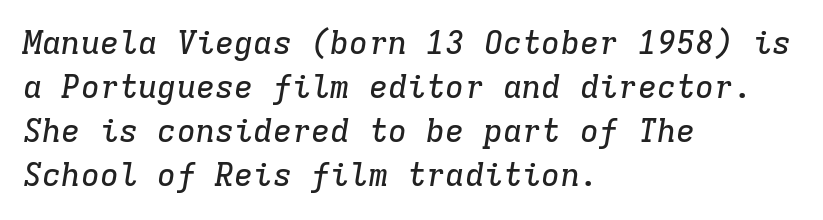
Casual observation: everything's shoved over to the left. What stands out about the letter spacing? Nothing — it is the standard amount. These lines were composed using italics. Check where the strokes stop: tiny serifs finish them off. Regarding leading, the lines here are spaced in the standard way.
